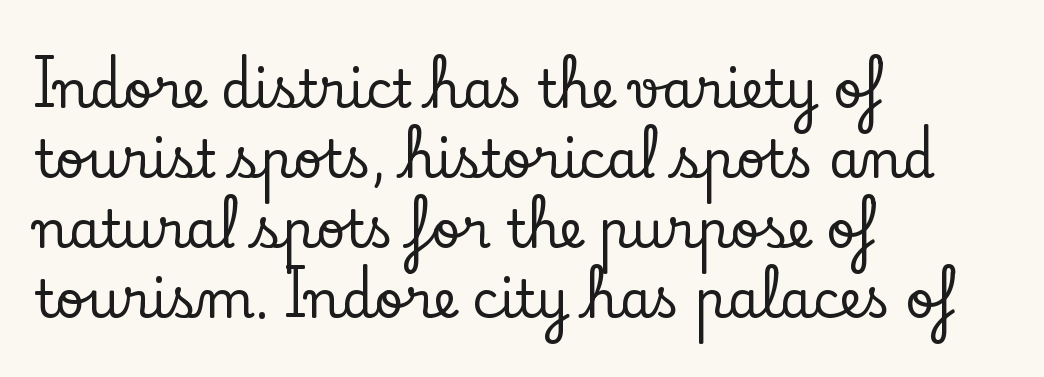
{"italic": "no", "width": "normal", "stroke_contrast": "low", "x_height": "small", "monospaced": "no", "underline": "no", "align": "left", "line_spacing": "normal", "line_spacing_ratio": 1.37, "letter_spacing": "normal", "letter_spacing_em": 0.0, "glyph_px": 51}
